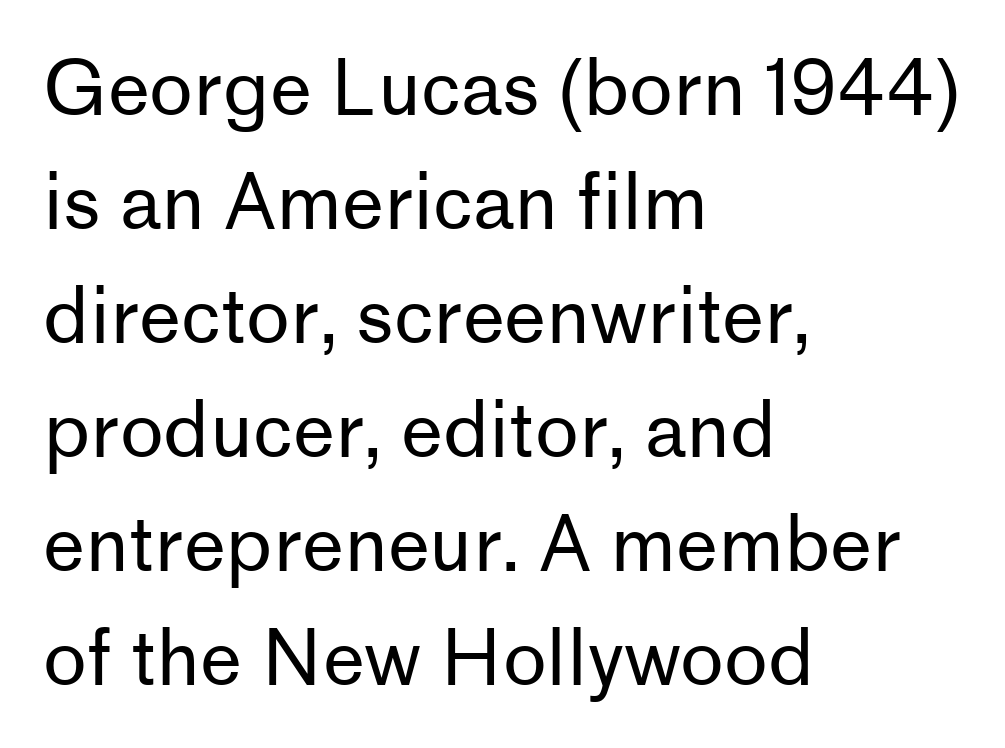
Q: Is the text bold? A: No.
Q: Is the text italic (slanted)? A: No, it is upright.
Q: Is the typeface a serif or a sans-serif typeface? A: Sans-serif.
Q: Is the text underlined? A: No.
Q: How is the paragraph aligned? A: Left-aligned.
Q: Is the spacing between letters normal or unusually wide? A: Normal.
Q: Is the spacing between lines tight, normal or loose? A: Normal.
Q: Width (condensed, normal, or wide)? A: Normal.
Q: Stroke contrast? A: Low.
Q: x-height? A: Medium.
Q: Monospaced? A: No.
